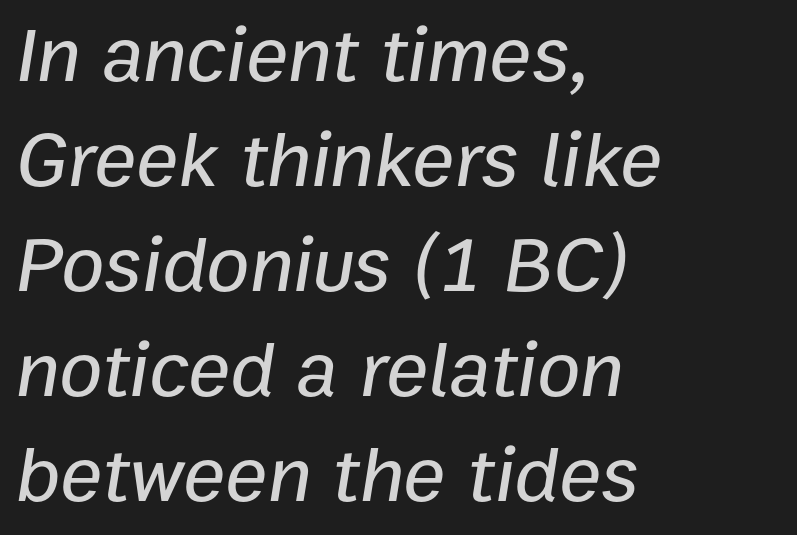
Q: Is the text italic (slanted)? A: Yes, it leans right by about 9 degrees.
Q: Is the text underlined? A: No.
Q: How is the paragraph aligned? A: Left-aligned.
Q: Is the spacing between letters normal or unusually wide? A: Normal.
Q: Is the spacing between lines tight, normal or loose? A: Normal.
Q: Width (condensed, normal, or wide)? A: Normal.
Q: Stroke contrast? A: Low.
Q: x-height? A: Medium.
Q: Monospaced? A: No.
